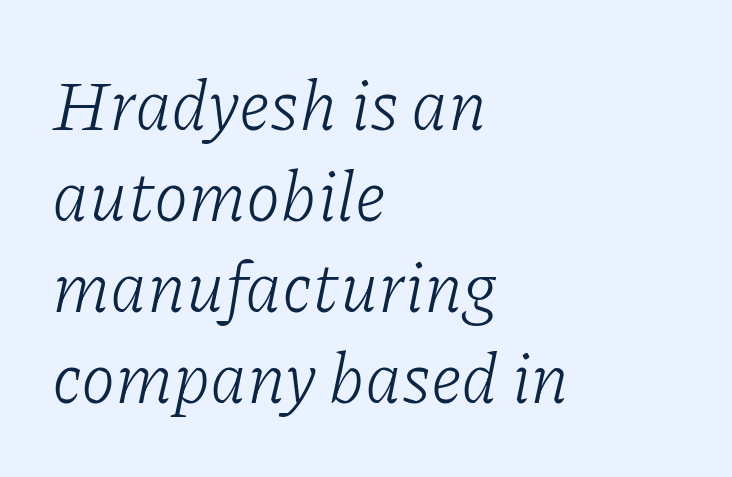
The image shows 70 px light serif type, italic (leaning right); set left-aligned, normal line spacing (1.3x), normal letter spacing, not underlined; low stroke contrast and a medium x-height.
